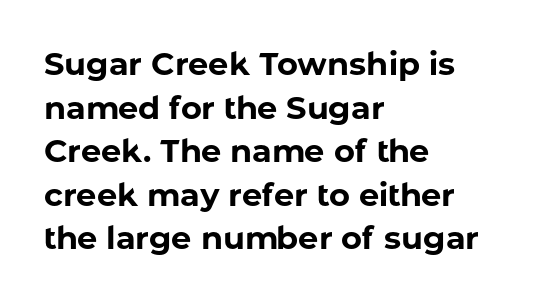
The image shows 32 px bold sans-serif type, upright; set left-aligned, normal line spacing (1.36x), normal letter spacing, not underlined; low stroke contrast and a medium x-height.
